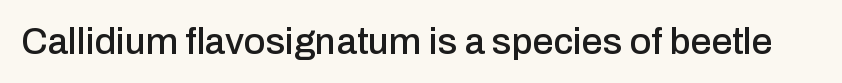
The image shows 37 px sans-serif type, upright; set normal letter spacing, not underlined; low stroke contrast and a medium x-height.
